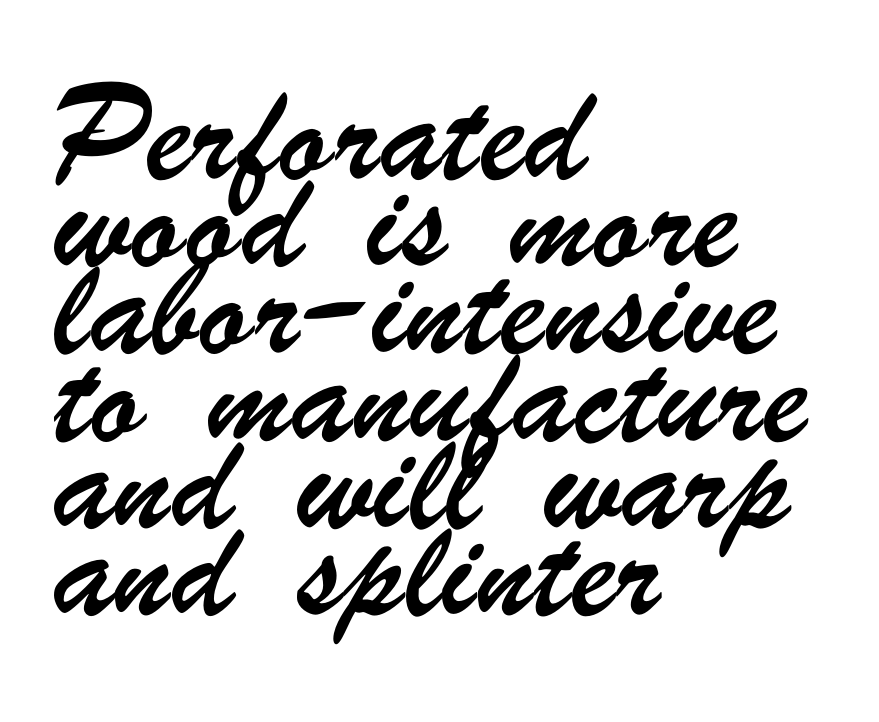
The image shows 61 px condensed sans-serif type; set left-aligned, normal line spacing (1.43x), normal letter spacing, not underlined; low stroke contrast and a small x-height.
